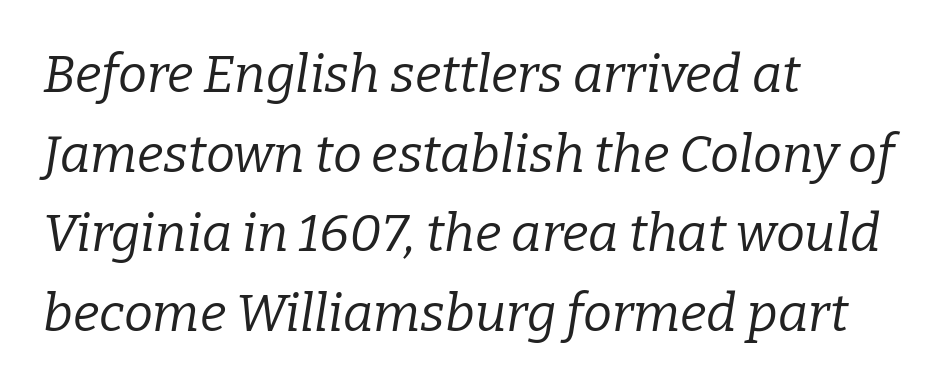
{"serif": "yes", "italic": "yes", "lean": "right", "slant_degrees": 9, "bold": "no", "weight": "regular", "width": "normal", "stroke_contrast": "low", "x_height": "medium", "monospaced": "no", "underline": "no", "align": "left", "line_spacing": "normal", "line_spacing_ratio": 1.53, "letter_spacing": "normal", "letter_spacing_em": 0.0, "glyph_px": 52}
